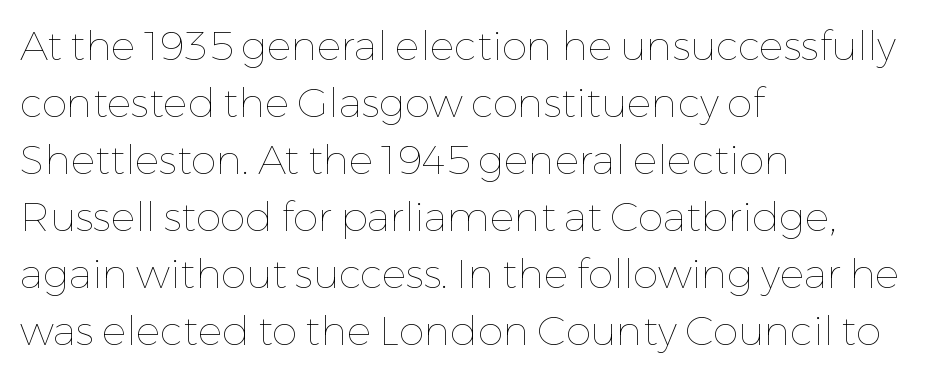
{"italic": "no", "bold": "no", "weight": "thin", "width": "normal", "stroke_contrast": "low", "x_height": "medium", "monospaced": "no", "underline": "no", "align": "left", "line_spacing": "normal", "line_spacing_ratio": 1.39, "letter_spacing": "normal", "letter_spacing_em": 0.0, "glyph_px": 41}
